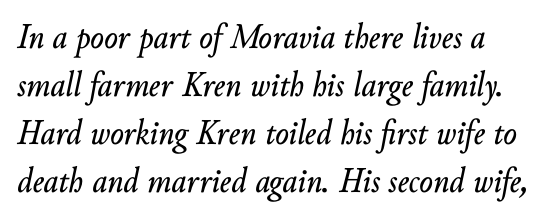
Casual observation: everything's shoved over to the left. The string is rendered with underlining switched off. These lines sit exactly where default settings would place them. Slant detected: the letters are inclined.
